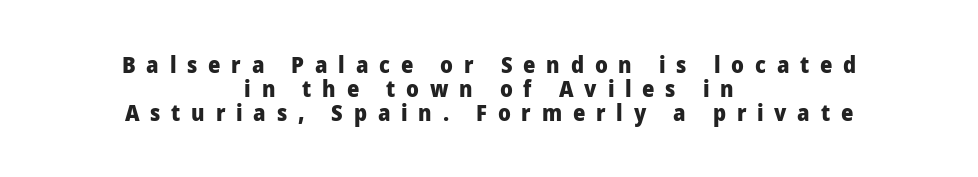
Q: Is the text bold? A: Yes.
Q: Is the text italic (slanted)? A: No, it is upright.
Q: Is the text underlined? A: No.
Q: How is the paragraph aligned? A: Centered.
Q: Is the spacing between letters normal or unusually wide? A: Unusually wide.
Q: Is the spacing between lines tight, normal or loose? A: Tight.
